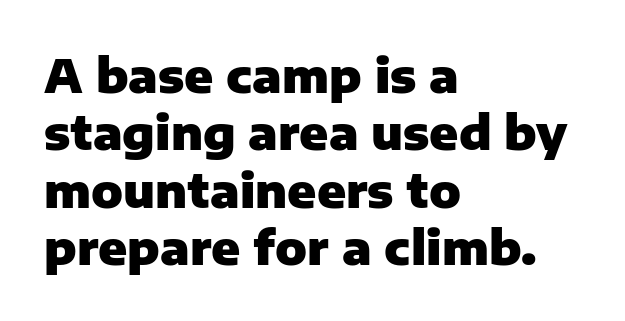
Bare-footed words on every line. Emphasis by weight is at full strength: bold. The passage shown is typed in a proportional face where columns would drift. Nothing unusual about the tracking: characters are spaced as the font intends. You can tell from the bare stems that sans-serif type was used. The paragraph has a hard left edge and a soft right edge.
